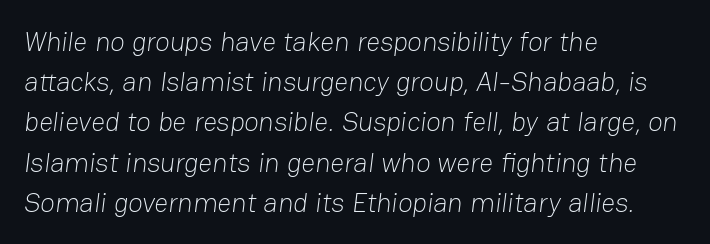
{"bold": "no", "underline": "no", "align": "left", "line_spacing": "normal", "line_spacing_ratio": 1.49, "letter_spacing": "normal", "letter_spacing_em": 0.0, "glyph_px": 27}
